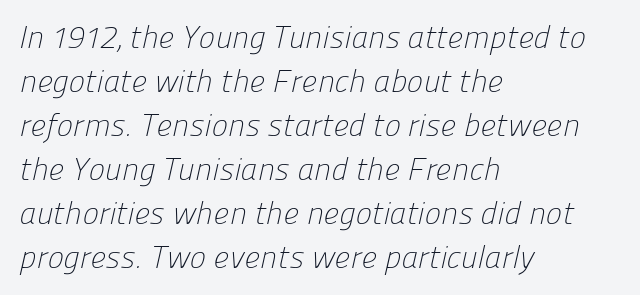
Proportional: the letters do not fall into vertical columns. Interline gaps are of average width in this sample. Lines of text with bare space underneath. The typesetting does not lean heavy: it is not bold. Honestly, the letter spacing is just normal — you wouldn't notice it. This sample is left-justified, so line endings fall wherever the words run out.
